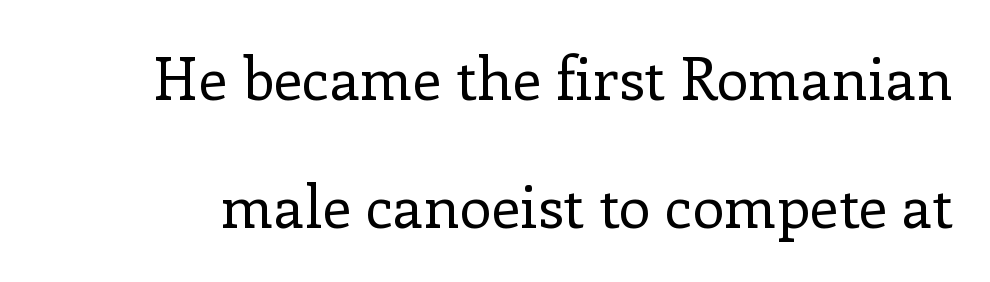
{"serif": "yes", "italic": "no", "bold": "no", "weight": "regular", "width": "normal", "stroke_contrast": "low", "x_height": "medium", "monospaced": "no", "underline": "no", "line_spacing": "loose", "line_spacing_ratio": 2.21, "letter_spacing": "normal", "letter_spacing_em": 0.0, "glyph_px": 58}
